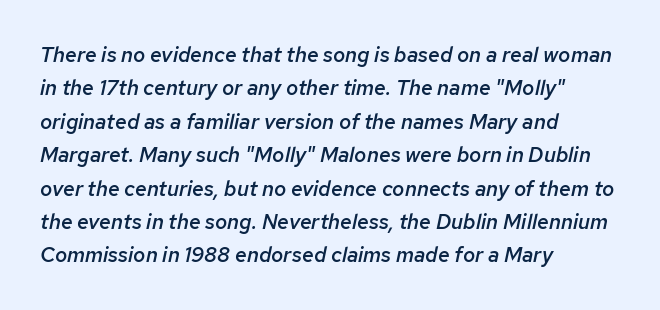
Q: Is the text bold? A: Semi-bold.
Q: Is the text italic (slanted)? A: Yes, it leans right by about 12 degrees.
Q: Is the text underlined? A: No.
Q: How is the paragraph aligned? A: Left-aligned.
Q: Is the spacing between letters normal or unusually wide? A: Normal.
Q: Is the spacing between lines tight, normal or loose? A: Normal.
